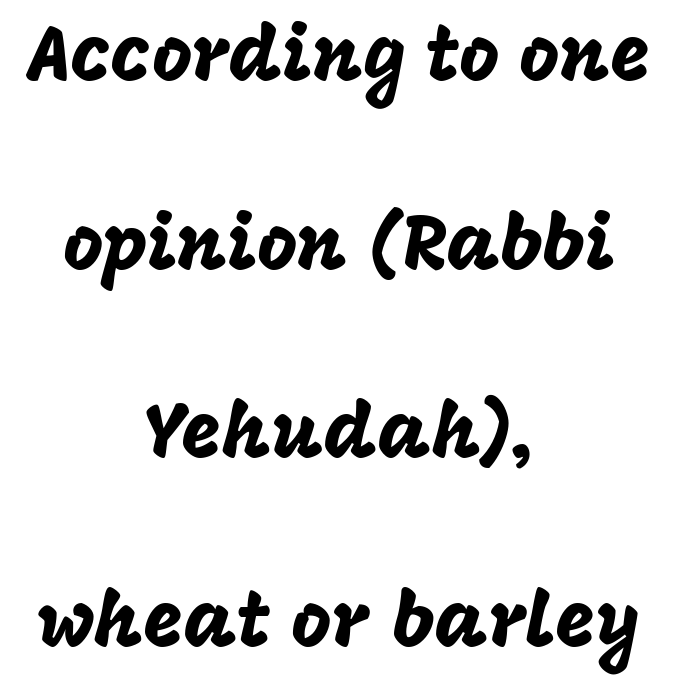
The image shows 77 px sans-serif type; set centered, loose line spacing (2.45x), normal letter spacing, not underlined; low stroke contrast and a large x-height.
